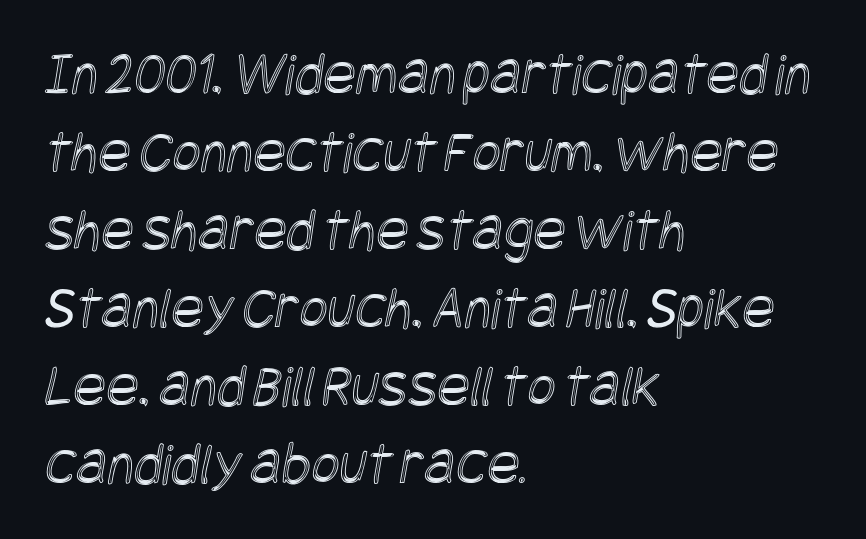
How would I describe the line gaps? Plain and ordinary. Words float on clear page, feet unadorned. Notice how the passage keeps a crisp vertical edge on the left only. The face used here is rendered with its standard letterfit.
